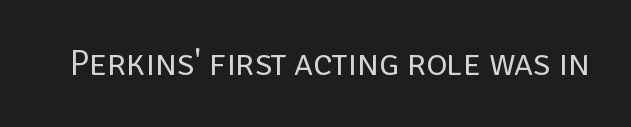
{"serif": "no", "italic": "no", "bold": "no", "weight": "regular", "width": "normal", "stroke_contrast": "low", "x_height": "large", "monospaced": "no", "underline": "no", "letter_spacing": "normal", "letter_spacing_em": 0.0, "glyph_px": 36}
